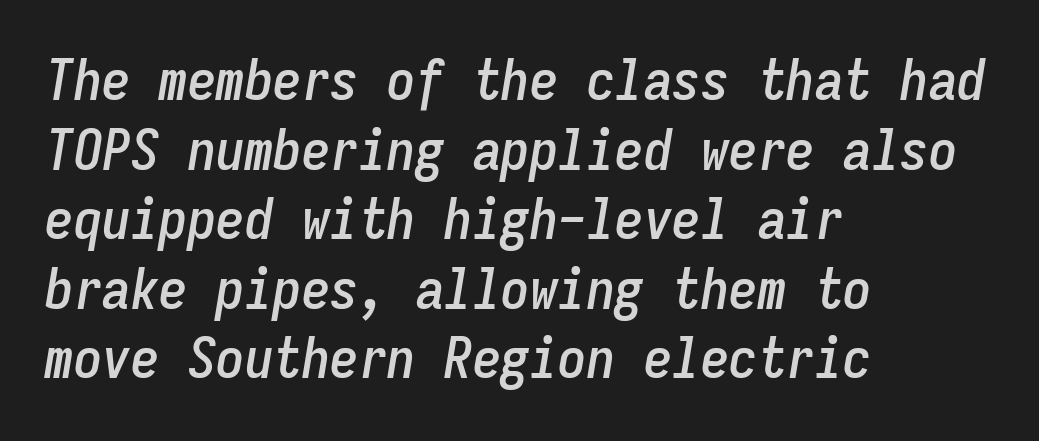
The image shows 57 px condensed type, italic (leaning right), monospaced; set left-aligned, line spacing 1.22x, normal letter spacing, not underlined; low stroke contrast and a medium x-height.
